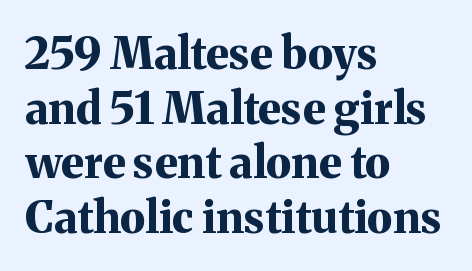
The image shows 44 px bold serif type, upright; set left-aligned, line spacing 1.24x, normal letter spacing, not underlined; medium stroke contrast and a medium x-height.
